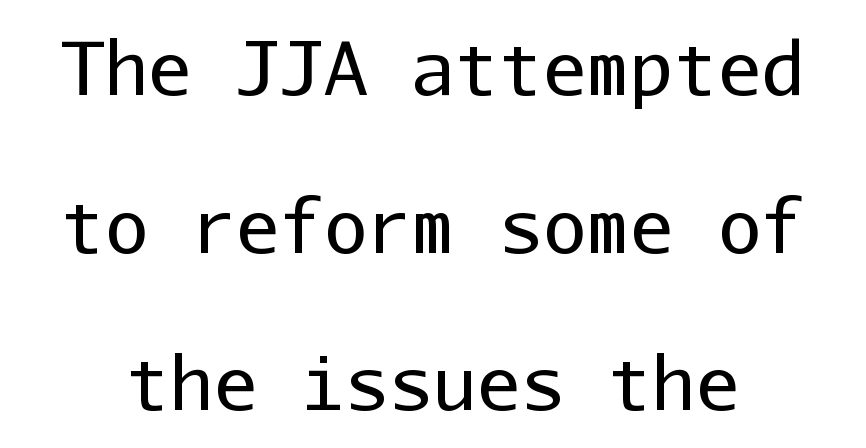
Q: Is the text bold? A: No.
Q: Is the text italic (slanted)? A: No, it is upright.
Q: Is the typeface a serif or a sans-serif typeface? A: Sans-serif.
Q: Is the text underlined? A: No.
Q: Is the spacing between letters normal or unusually wide? A: Normal.
Q: Is the spacing between lines tight, normal or loose? A: Loose.
Q: Width (condensed, normal, or wide)? A: Normal.
Q: Stroke contrast? A: Low.
Q: x-height? A: Medium.
Q: Monospaced? A: Yes.
